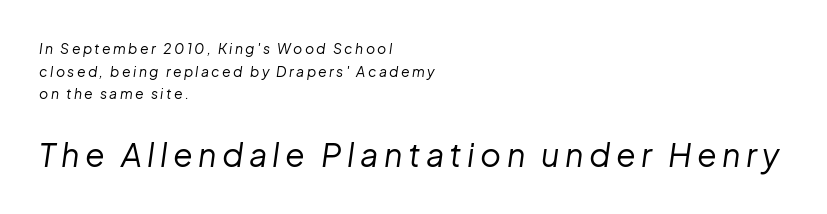
Of the two passages, the one underneath uses the larger point size. Is this a heavy cut? Hardly; it is regular or lighter. Each row of text sits above clean, open space. The face used here has a pronounced slope to its letters. In CSS terms this would be text-align: left. The rows are spaced the way most documents space them.
